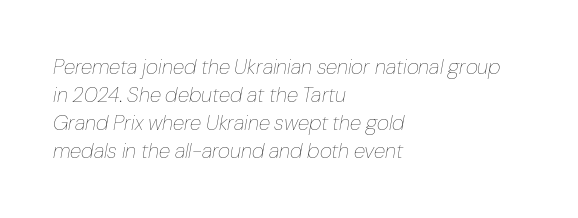
The image shows 21 px text type, italic (leaning right); set left-aligned, normal line spacing (1.33x), normal letter spacing, not underlined.
